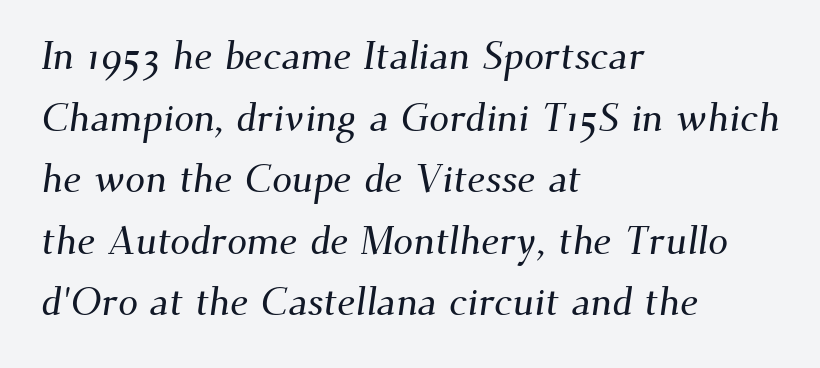
{"serif": "yes", "width": "normal", "stroke_contrast": "medium", "x_height": "small", "monospaced": "no", "underline": "no", "align": "left", "line_spacing": "normal", "line_spacing_ratio": 1.54, "letter_spacing": "normal", "letter_spacing_em": 0.0, "glyph_px": 40}
